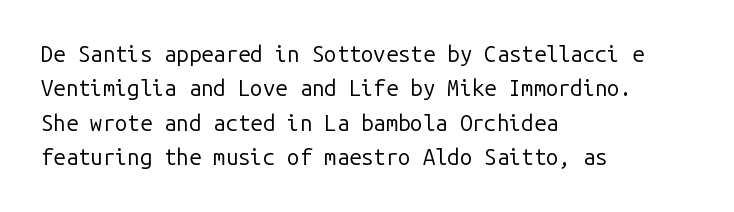
The image shows 22 px text type, upright; set left-aligned, normal line spacing (1.56x), normal letter spacing, not underlined.
